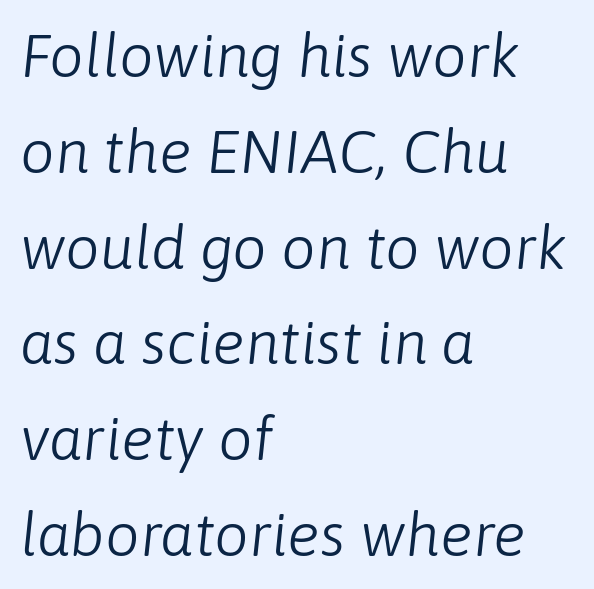
Q: Is the text bold? A: No.
Q: Is the text italic (slanted)? A: Yes, it leans right by about 6 degrees.
Q: Is the text underlined? A: No.
Q: How is the paragraph aligned? A: Left-aligned.
Q: Is the spacing between letters normal or unusually wide? A: Normal.
Q: Is the spacing between lines tight, normal or loose? A: Normal.
Q: Width (condensed, normal, or wide)? A: Normal.
Q: Stroke contrast? A: Low.
Q: x-height? A: Medium.
Q: Monospaced? A: No.
